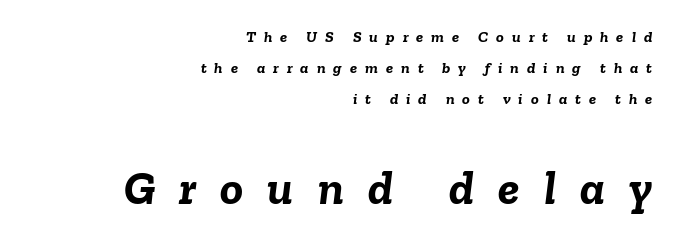
Q: Is the text bold? A: Yes.
Q: Is the text italic (slanted)? A: Yes, it leans right by about 6 degrees.
Q: Is the text underlined? A: No.
Q: How is the paragraph aligned? A: Right-aligned.
Q: Is the spacing between letters normal or unusually wide? A: Unusually wide.
Q: Is the spacing between lines tight, normal or loose? A: Loose.
Q: Which block of text is set in a larger size, the first (top) or the second (bottom)? A: The second (bottom) one.
Q: Width (condensed, normal, or wide)? A: Normal.
Q: Stroke contrast? A: Low.
Q: x-height? A: Medium.
Q: Monospaced? A: No.
